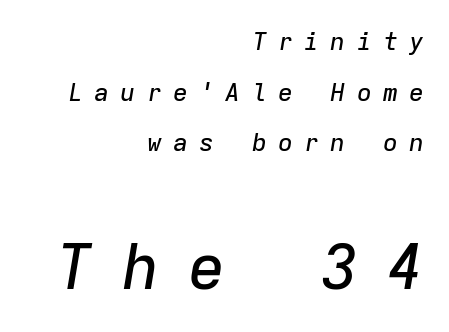
Q: Is the text italic (slanted)? A: Yes, it leans right by about 9 degrees.
Q: Is the text underlined? A: No.
Q: How is the paragraph aligned? A: Right-aligned.
Q: Is the spacing between letters normal or unusually wide? A: Unusually wide.
Q: Is the spacing between lines tight, normal or loose? A: Loose.
Q: Which block of text is set in a larger size, the first (top) or the second (bottom)? A: The second (bottom) one.
Q: Width (condensed, normal, or wide)? A: Normal.
Q: Stroke contrast? A: Low.
Q: x-height? A: Medium.
Q: Monospaced? A: Yes.
